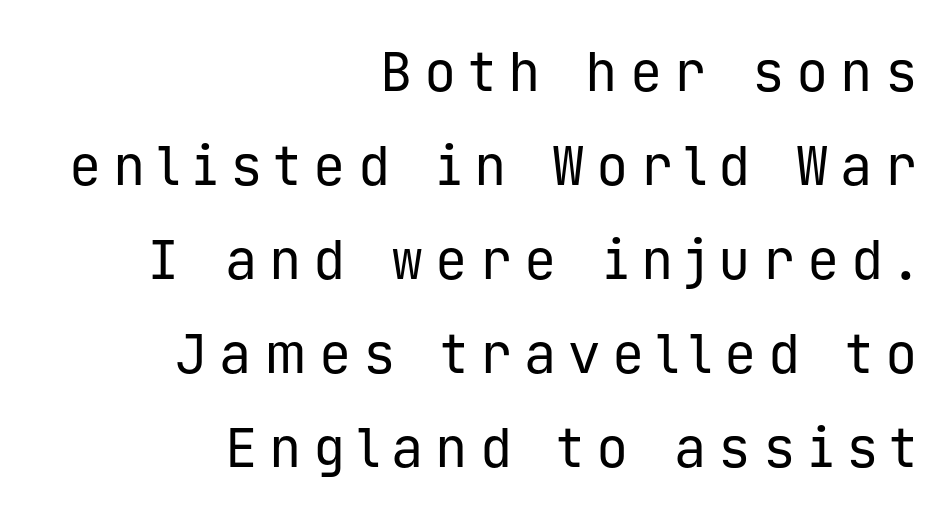
The image shows 54 px regular-weight sans-serif type, upright, monospaced; set right-aligned, line spacing 1.74x, unusually wide letter spacing (+0.22 em), not underlined; low stroke contrast and a medium x-height.
